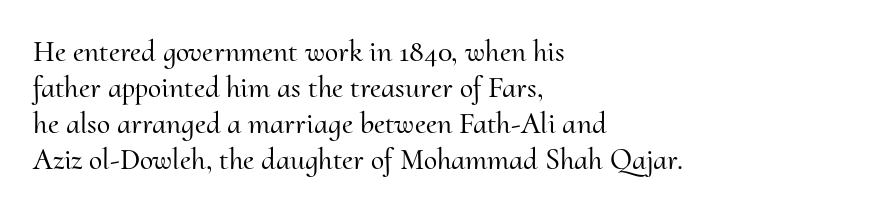
{"serif": "yes", "italic": "no", "width": "normal", "stroke_contrast": "medium", "x_height": "small", "monospaced": "no", "underline": "no", "align": "left", "line_spacing_ratio": 1.2, "letter_spacing": "normal", "letter_spacing_em": 0.0, "glyph_px": 30}
